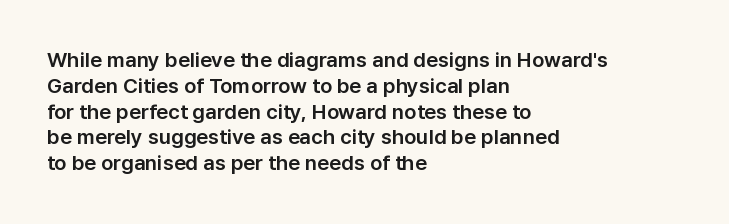
Q: Is the text italic (slanted)? A: No, it is upright.
Q: Is the text underlined? A: No.
Q: How is the paragraph aligned? A: Left-aligned.
Q: Is the spacing between letters normal or unusually wide? A: Normal.
